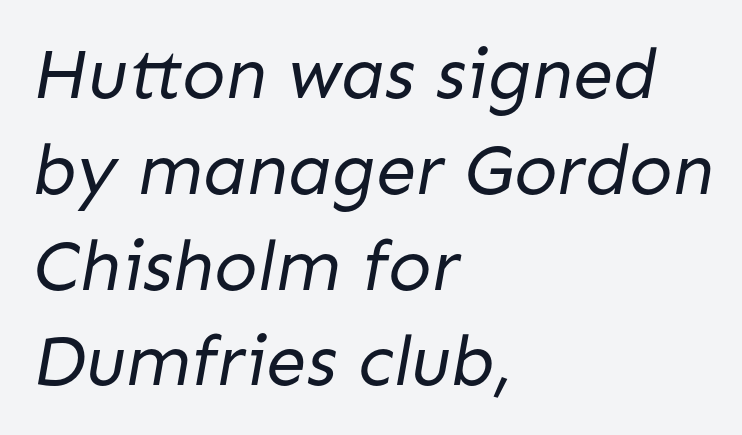
{"serif": "no", "bold": "no", "weight": "regular", "width": "normal", "stroke_contrast": "low", "x_height": "medium", "monospaced": "no", "underline": "no", "align": "left", "line_spacing": "normal", "line_spacing_ratio": 1.33, "letter_spacing": "normal", "letter_spacing_em": 0.0, "glyph_px": 72}
